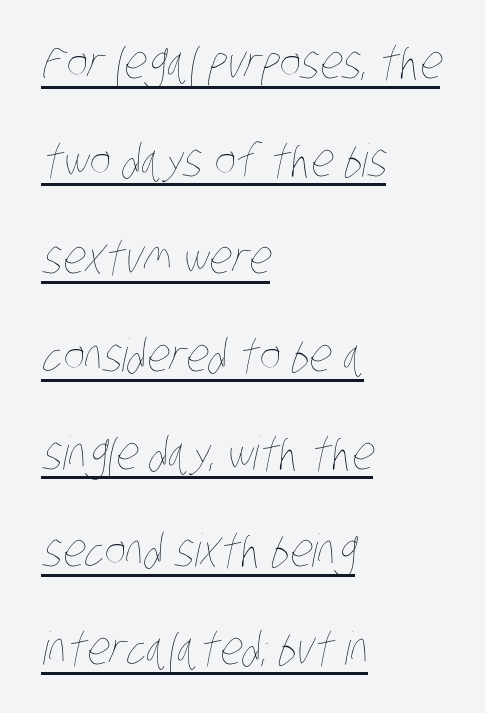
{"bold": "no", "weight": "thin", "width": "condensed", "stroke_contrast": "low", "x_height": "large", "monospaced": "no", "underline": "yes", "align": "left", "line_spacing": "loose", "line_spacing_ratio": 2.17, "letter_spacing": "normal", "letter_spacing_em": 0.0, "glyph_px": 45}
